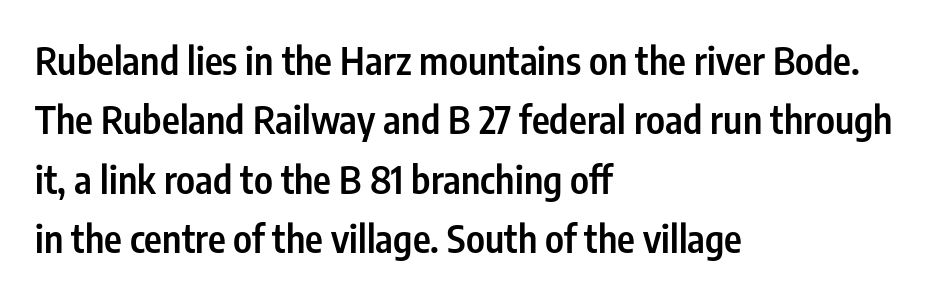
The image shows 38 px semibold, condensed sans-serif type, upright; set left-aligned, normal line spacing (1.56x), normal letter spacing, not underlined; low stroke contrast and a medium x-height.
